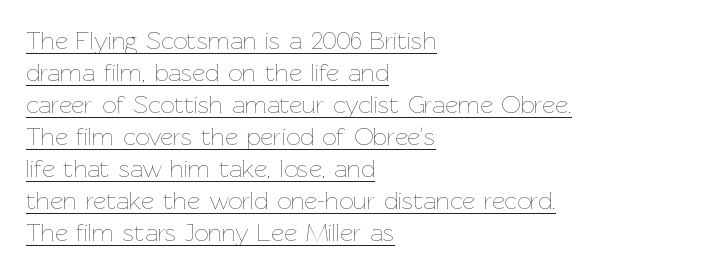
Q: Is the text bold? A: No.
Q: Is the text italic (slanted)? A: No, it is upright.
Q: Is the text underlined? A: Yes.
Q: How is the paragraph aligned? A: Left-aligned.
Q: Is the spacing between letters normal or unusually wide? A: Normal.
Q: Is the spacing between lines tight, normal or loose? A: Normal.
